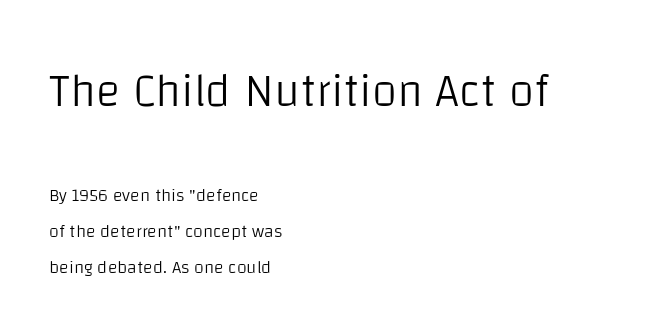
Q: Is the text bold? A: No.
Q: Is the text italic (slanted)? A: No, it is upright.
Q: Is the typeface a serif or a sans-serif typeface? A: Sans-serif.
Q: Is the text underlined? A: No.
Q: How is the paragraph aligned? A: Left-aligned.
Q: Is the spacing between letters normal or unusually wide? A: Normal.
Q: Is the spacing between lines tight, normal or loose? A: Loose.
Q: Which block of text is set in a larger size, the first (top) or the second (bottom)? A: The first (top) one.
Q: Width (condensed, normal, or wide)? A: Normal.
Q: Stroke contrast? A: Low.
Q: x-height? A: Large.
Q: Monospaced? A: No.
